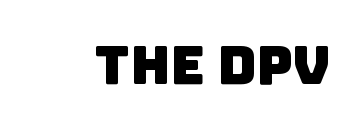
The image shows 53 px sans-serif type; set normal letter spacing, not underlined; low stroke contrast and a large x-height.
